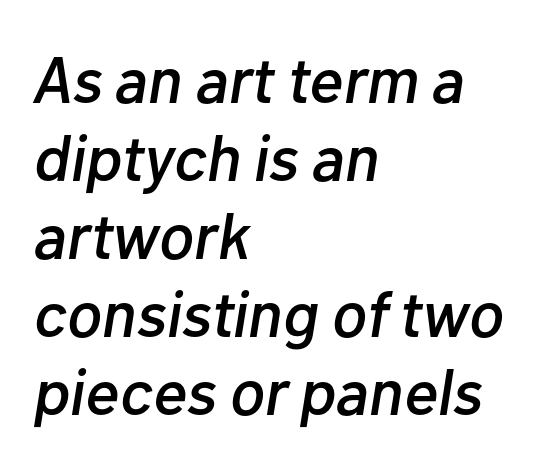
Q: Is the text italic (slanted)? A: Yes, it leans right by about 10 degrees.
Q: Is the text underlined? A: No.
Q: How is the paragraph aligned? A: Left-aligned.
Q: Is the spacing between letters normal or unusually wide? A: Normal.
Q: Width (condensed, normal, or wide)? A: Normal.
Q: Stroke contrast? A: Low.
Q: x-height? A: Medium.
Q: Monospaced? A: No.
